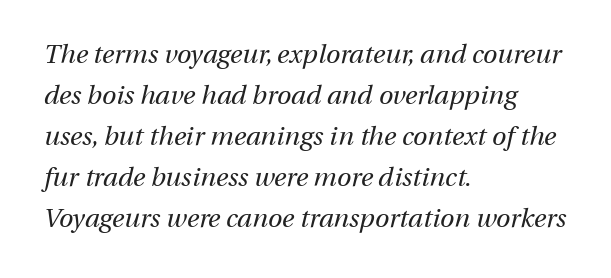
{"italic": "yes", "lean": "right", "slant_degrees": 13, "bold": "no", "underline": "no", "align": "left", "line_spacing": "normal", "line_spacing_ratio": 1.58, "letter_spacing": "normal", "letter_spacing_em": 0.0, "glyph_px": 26}
